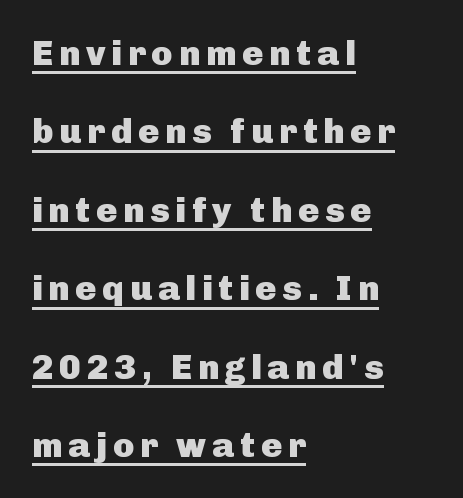
{"serif": "no", "italic": "no", "bold": "yes", "weight": "heavy", "width": "normal", "stroke_contrast": "low", "x_height": "medium", "monospaced": "no", "underline": "yes", "align": "left", "line_spacing": "loose", "line_spacing_ratio": 2.24, "glyph_px": 35}
